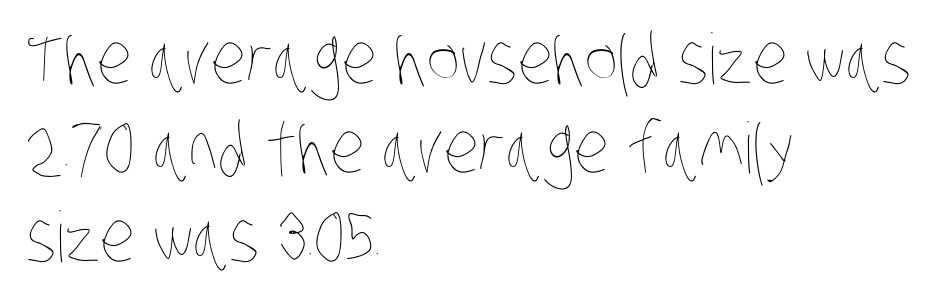
{"bold": "no", "weight": "thin", "width": "condensed", "stroke_contrast": "low", "x_height": "large", "monospaced": "no", "underline": "no", "align": "left", "line_spacing": "normal", "line_spacing_ratio": 1.27, "letter_spacing": "normal", "letter_spacing_em": 0.0, "glyph_px": 70}
